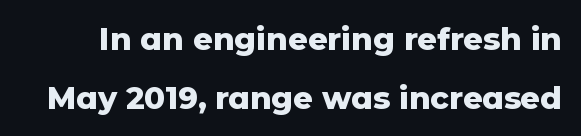
{"serif": "no", "italic": "no", "bold": "yes", "weight": "heavy", "width": "normal", "stroke_contrast": "low", "x_height": "medium", "monospaced": "no", "underline": "no", "line_spacing": "loose", "line_spacing_ratio": 1.9, "letter_spacing": "normal", "letter_spacing_em": 0.0, "glyph_px": 31}
